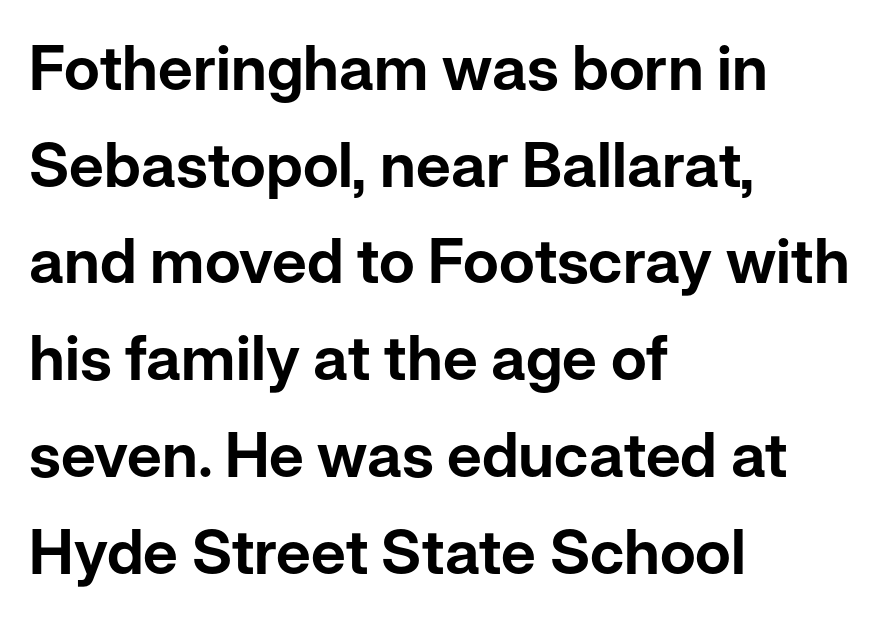
The image shows 62 px sans-serif type, upright; set left-aligned, normal line spacing (1.56x), normal letter spacing, not underlined; low stroke contrast and a medium x-height.
